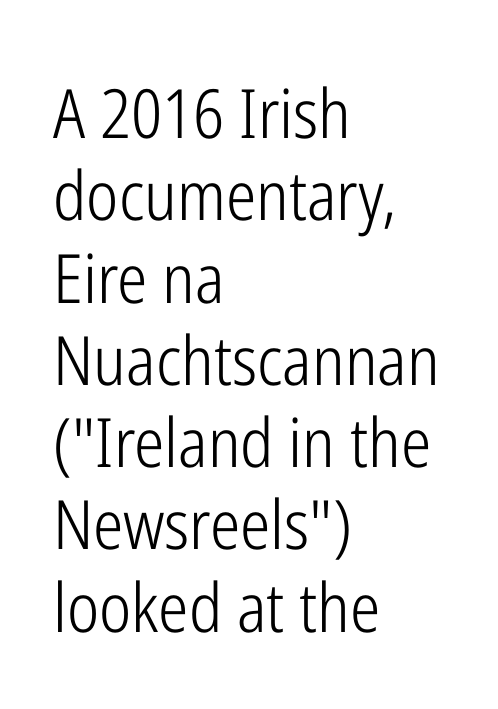
Q: Is the text bold? A: No.
Q: Is the text italic (slanted)? A: No, it is upright.
Q: Is the typeface a serif or a sans-serif typeface? A: Sans-serif.
Q: Is the text underlined? A: No.
Q: How is the paragraph aligned? A: Left-aligned.
Q: Is the spacing between letters normal or unusually wide? A: Normal.
Q: Width (condensed, normal, or wide)? A: Condensed.
Q: Stroke contrast? A: Low.
Q: x-height? A: Medium.
Q: Monospaced? A: No.
